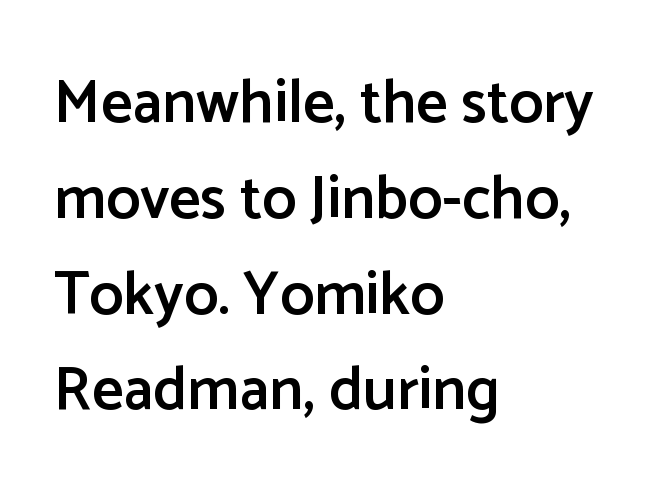
Q: Is the text bold? A: Semi-bold.
Q: Is the text italic (slanted)? A: No, it is upright.
Q: Is the typeface a serif or a sans-serif typeface? A: Sans-serif.
Q: Is the text underlined? A: No.
Q: How is the paragraph aligned? A: Left-aligned.
Q: Is the spacing between letters normal or unusually wide? A: Normal.
Q: Is the spacing between lines tight, normal or loose? A: Normal.
Q: Width (condensed, normal, or wide)? A: Normal.
Q: Stroke contrast? A: Low.
Q: x-height? A: Medium.
Q: Monospaced? A: No.
